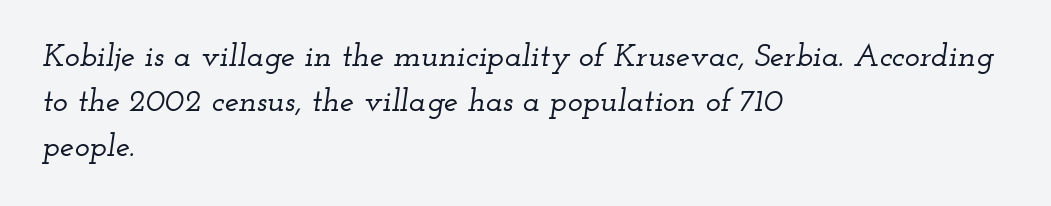
The typesetter chose a ragged-right arrangement here. The space between consecutive lines is moderate. This is oblique type, the kind used for emphasis or titles. Anything drawn beneath the words? Only blank space. Glyph-to-glyph distance matches everyday printed text.
